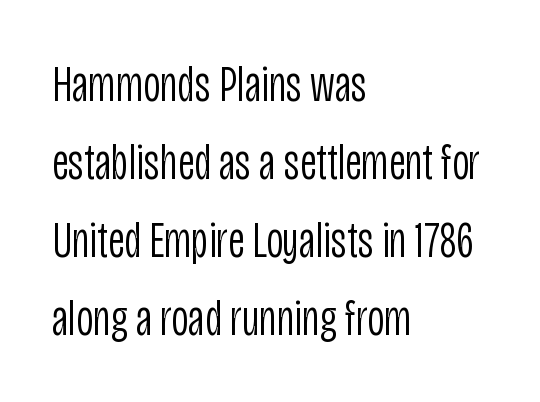
Q: Is the text bold? A: No.
Q: Is the text italic (slanted)? A: No, it is upright.
Q: Is the typeface a serif or a sans-serif typeface? A: Sans-serif.
Q: Is the text underlined? A: No.
Q: How is the paragraph aligned? A: Left-aligned.
Q: Is the spacing between letters normal or unusually wide? A: Normal.
Q: Is the spacing between lines tight, normal or loose? A: Normal.
Q: Width (condensed, normal, or wide)? A: Condensed.
Q: Stroke contrast? A: Low.
Q: x-height? A: Large.
Q: Monospaced? A: No.
